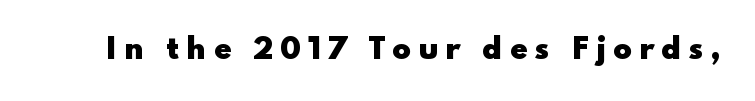
The image shows 28 px heavy, wide sans-serif type, upright; set unusually wide letter spacing (+0.25 em), not underlined; low stroke contrast and a small x-height.
